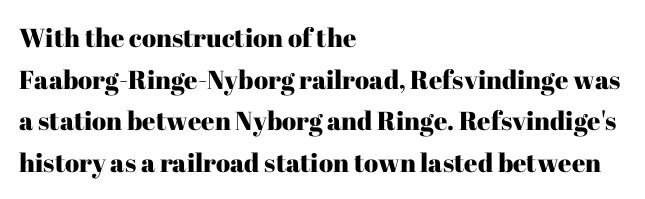
The image shows 26 px text type, upright; set left-aligned, normal line spacing (1.6x), normal letter spacing, not underlined.
